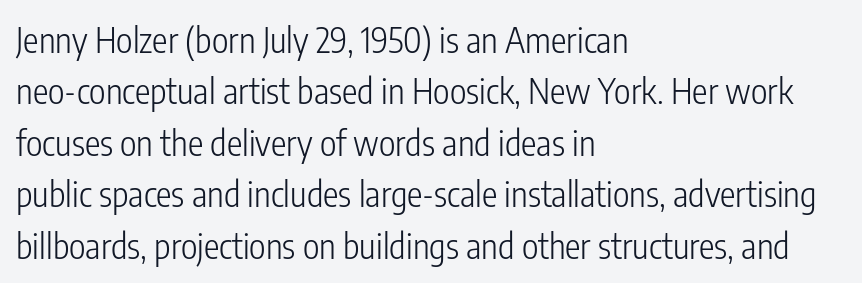
{"serif": "no", "italic": "no", "bold": "no", "weight": "light", "width": "condensed", "stroke_contrast": "low", "x_height": "medium", "monospaced": "no", "underline": "no", "align": "left", "line_spacing": "normal", "line_spacing_ratio": 1.47, "letter_spacing": "normal", "letter_spacing_em": 0.0, "glyph_px": 35}
